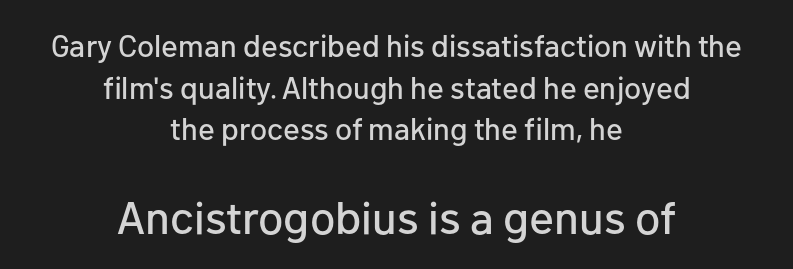
Q: Is the text italic (slanted)? A: No, it is upright.
Q: Is the typeface a serif or a sans-serif typeface? A: Sans-serif.
Q: Is the text underlined? A: No.
Q: How is the paragraph aligned? A: Centered.
Q: Is the spacing between letters normal or unusually wide? A: Normal.
Q: Is the spacing between lines tight, normal or loose? A: Normal.
Q: Which block of text is set in a larger size, the first (top) or the second (bottom)? A: The second (bottom) one.
Q: Width (condensed, normal, or wide)? A: Normal.
Q: Stroke contrast? A: Low.
Q: x-height? A: Medium.
Q: Monospaced? A: No.
